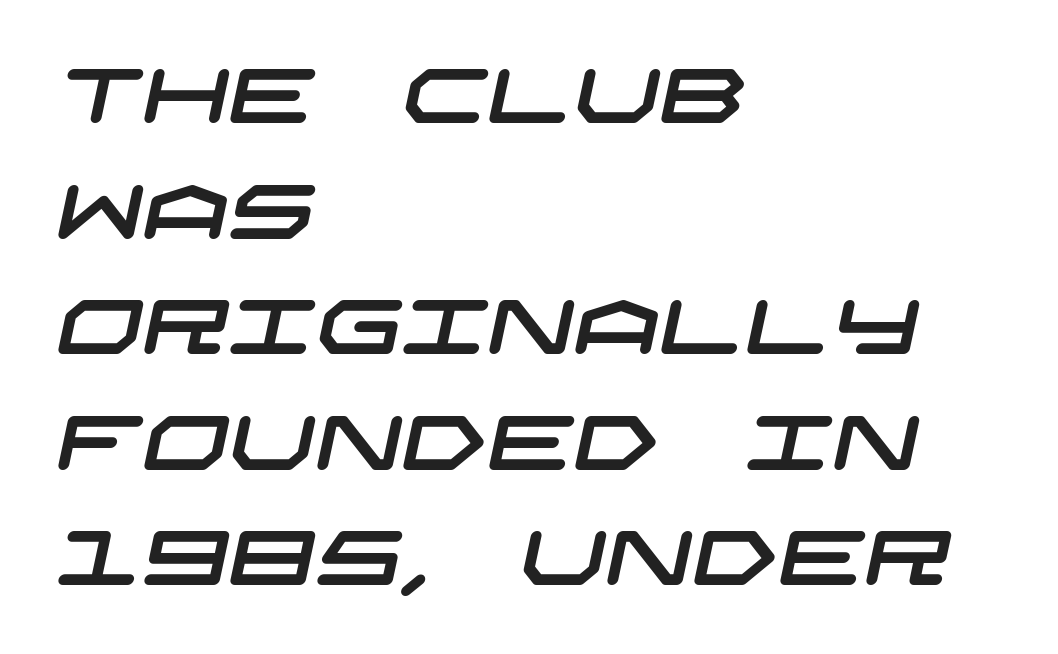
Q: Is the typeface a serif or a sans-serif typeface? A: Sans-serif.
Q: Is the text underlined? A: No.
Q: How is the paragraph aligned? A: Left-aligned.
Q: Is the spacing between letters normal or unusually wide? A: Normal.
Q: Is the spacing between lines tight, normal or loose? A: Normal.
Q: Width (condensed, normal, or wide)? A: Wide.
Q: Stroke contrast? A: Low.
Q: x-height? A: Large.
